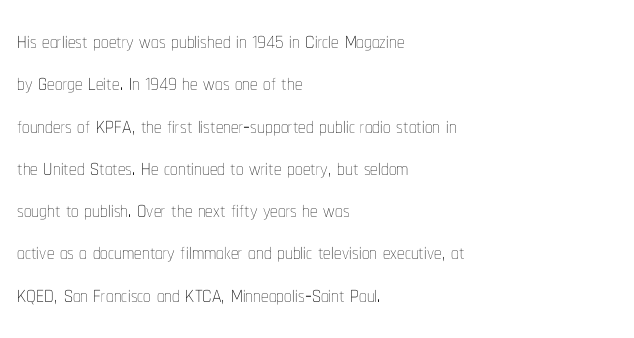
Q: Is the text bold? A: No.
Q: Is the text italic (slanted)? A: No, it is upright.
Q: Is the text underlined? A: No.
Q: How is the paragraph aligned? A: Left-aligned.
Q: Is the spacing between letters normal or unusually wide? A: Normal.
Q: Is the spacing between lines tight, normal or loose? A: Normal.
Q: Width (condensed, normal, or wide)? A: Condensed.
Q: Stroke contrast? A: Low.
Q: x-height? A: Medium.
Q: Monospaced? A: No.
